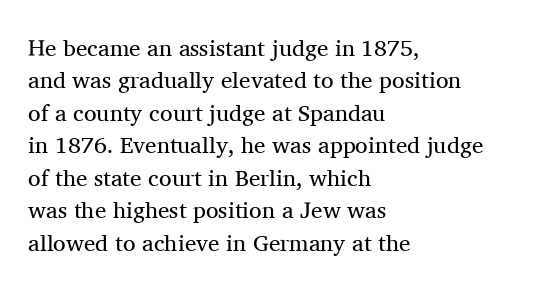
{"italic": "no", "bold": "no", "underline": "no", "align": "left", "line_spacing": "normal", "line_spacing_ratio": 1.41, "letter_spacing": "normal", "letter_spacing_em": 0.0, "glyph_px": 23}
